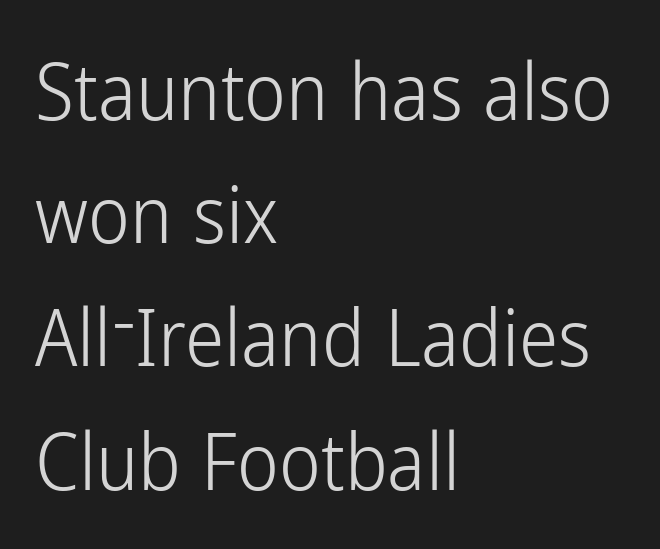
The image shows 79 px light, condensed sans-serif type, upright; set left-aligned, normal line spacing (1.56x), normal letter spacing, not underlined; low stroke contrast and a medium x-height.
